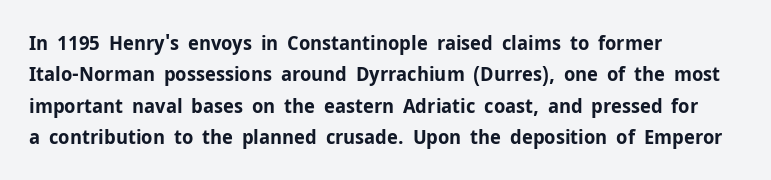
{"italic": "no", "bold": "yes", "underline": "no", "align": "left", "line_spacing": "normal", "line_spacing_ratio": 1.57, "letter_spacing": "normal", "letter_spacing_em": 0.0, "glyph_px": 20}
